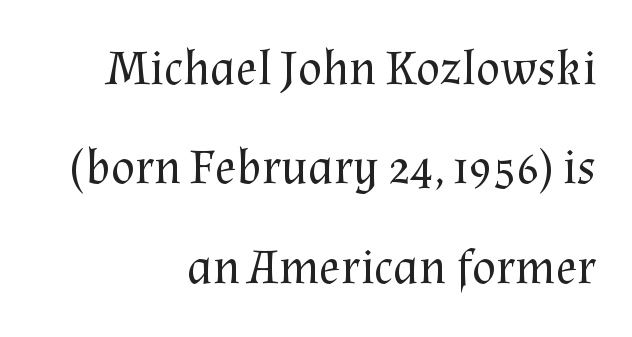
{"italic": "no", "bold": "no", "weight": "regular", "width": "normal", "stroke_contrast": "medium", "x_height": "medium", "monospaced": "no", "underline": "no", "align": "right", "line_spacing": "loose", "line_spacing_ratio": 1.99, "letter_spacing": "normal", "letter_spacing_em": 0.0, "glyph_px": 50}
